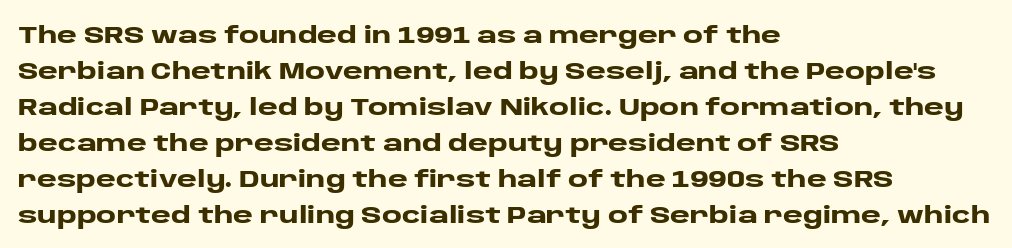
These lines are set flush left with a ragged right edge. Upright lettering throughout. Compared with typical body copy, the letter spacing here is the same. The line-height multiplier appears to be the usual default.
